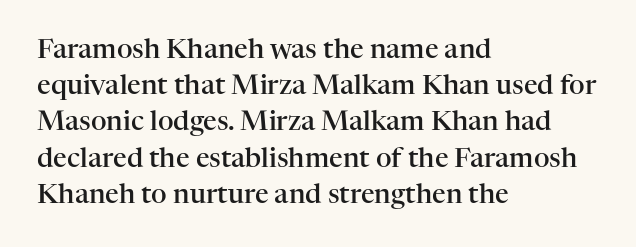
Nobody touched the tracking dial on this one. Its strokes are somewhat broadened, the hallmark of semibold type. Reading down the column, the eye jumps a familiar distance to each next line. Decoration check: the copy has no underline. The paragraph has a hard left edge and a soft right edge. Does the lettering tilt? It doesn't — this is upright.
